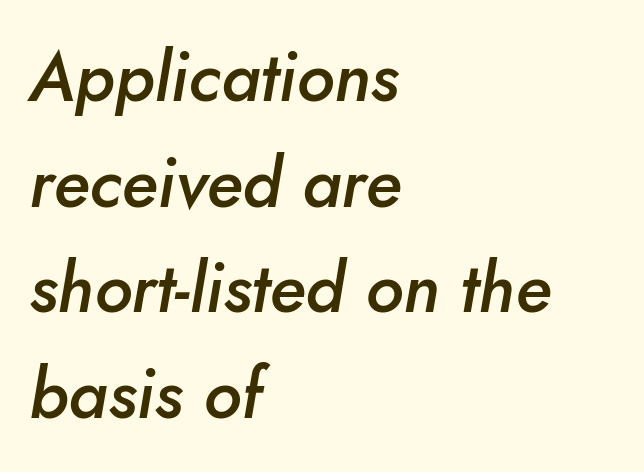
Q: Is the text bold? A: Semi-bold.
Q: Is the text italic (slanted)? A: Yes, it leans right by about 10 degrees.
Q: Is the text underlined? A: No.
Q: How is the paragraph aligned? A: Left-aligned.
Q: Is the spacing between letters normal or unusually wide? A: Normal.
Q: Is the spacing between lines tight, normal or loose? A: Normal.
Q: Width (condensed, normal, or wide)? A: Normal.
Q: Stroke contrast? A: Low.
Q: x-height? A: Small.
Q: Monospaced? A: No.
